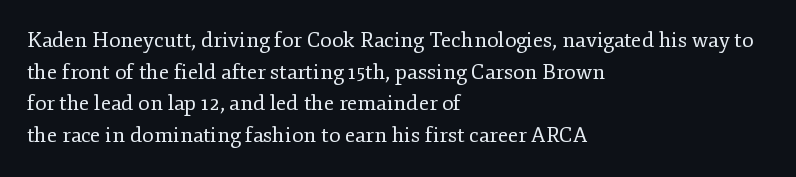
Q: Is the text bold? A: No.
Q: Is the text italic (slanted)? A: No, it is upright.
Q: Is the text underlined? A: No.
Q: How is the paragraph aligned? A: Left-aligned.
Q: Is the spacing between letters normal or unusually wide? A: Normal.
Q: Is the spacing between lines tight, normal or loose? A: Normal.
